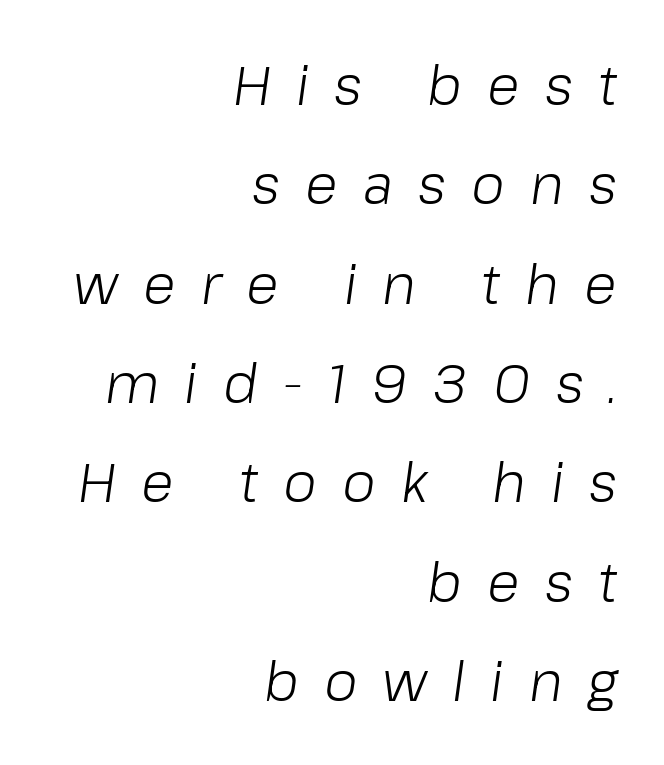
{"italic": "yes", "lean": "right", "slant_degrees": 8, "bold": "no", "weight": "light", "width": "normal", "stroke_contrast": "low", "x_height": "medium", "monospaced": "no", "underline": "no", "align": "right", "line_spacing_ratio": 1.84, "letter_spacing": "wide", "letter_spacing_em": 0.47, "glyph_px": 54}
